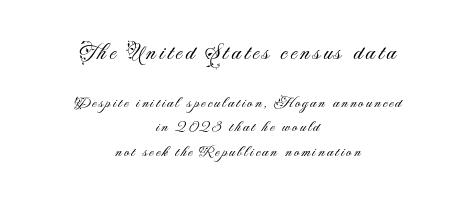
Q: Is the text bold? A: No.
Q: Is the text italic (slanted)? A: Yes.
Q: Is the text underlined? A: No.
Q: How is the paragraph aligned? A: Centered.
Q: Is the spacing between lines tight, normal or loose? A: Normal.
Q: Which block of text is set in a larger size, the first (top) or the second (bottom)? A: The first (top) one.
